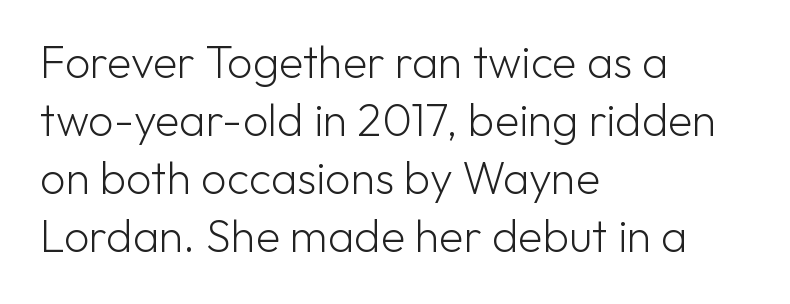
The image shows 45 px light sans-serif type, upright; set left-aligned, normal line spacing (1.29x), normal letter spacing, not underlined; low stroke contrast and a medium x-height.
